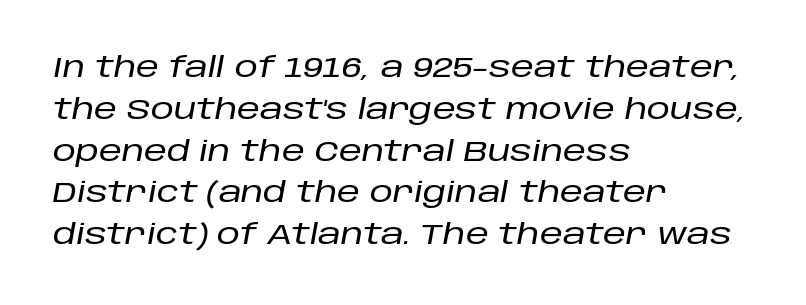
Q: Is the text italic (slanted)? A: Yes, it leans right by about 10 degrees.
Q: Is the text underlined? A: No.
Q: How is the paragraph aligned? A: Left-aligned.
Q: Is the spacing between letters normal or unusually wide? A: Normal.
Q: Is the spacing between lines tight, normal or loose? A: Normal.
Q: Width (condensed, normal, or wide)? A: Normal.
Q: Stroke contrast? A: Low.
Q: x-height? A: Large.
Q: Monospaced? A: No.
